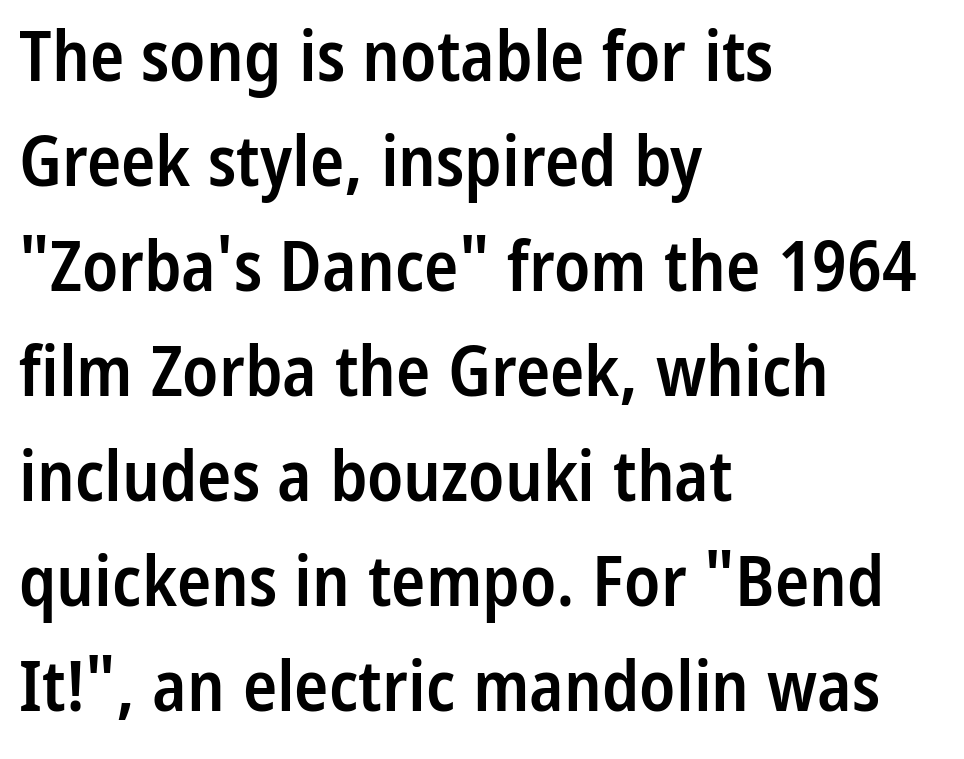
{"serif": "no", "italic": "no", "bold": "semi", "weight": "semibold", "width": "condensed", "stroke_contrast": "low", "x_height": "medium", "monospaced": "no", "underline": "no", "align": "left", "line_spacing": "normal", "line_spacing_ratio": 1.48, "letter_spacing": "normal", "letter_spacing_em": 0.0, "glyph_px": 71}
